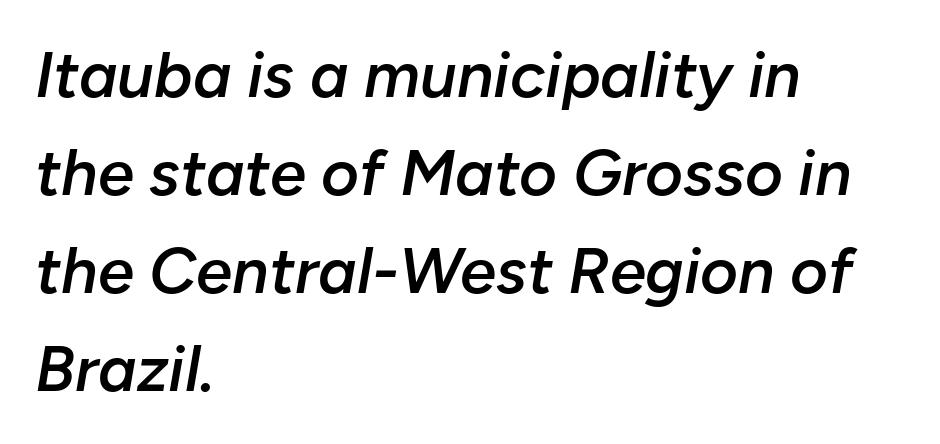
Casual observation: everything's shoved over to the left. Does the lettering tilt? It does — this is italic. How heavy is the stroke? Medium-heavy — a semibold, shy of bold. Nothing unusual about the tracking: characters are spaced as the font intends. Rule under the text: the space is simply empty.
